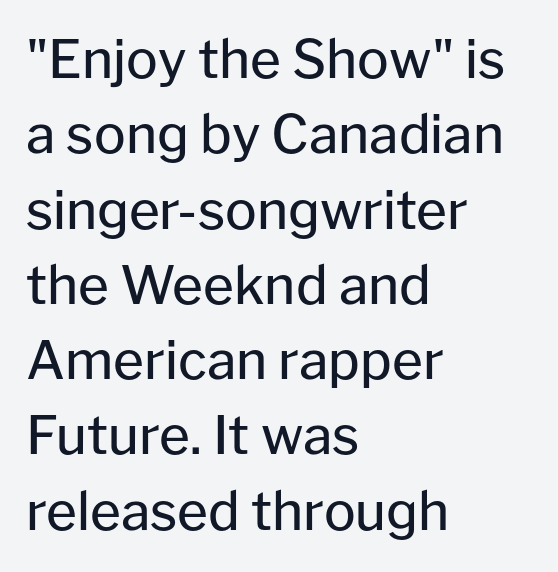
The image shows 53 px regular-weight sans-serif type, upright; set left-aligned, normal line spacing (1.42x), normal letter spacing, not underlined; low stroke contrast and a medium x-height.
